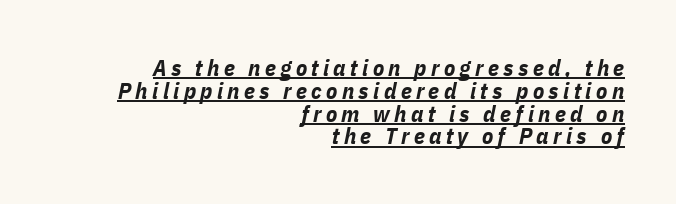
A flush-right, rag-left setting is used for this passage. Compared with undecorated copy, this sample adds a rule below the words. This is oblique type, the kind used for emphasis or titles. Does the leading feel generous? Not at all — it's pinched.
